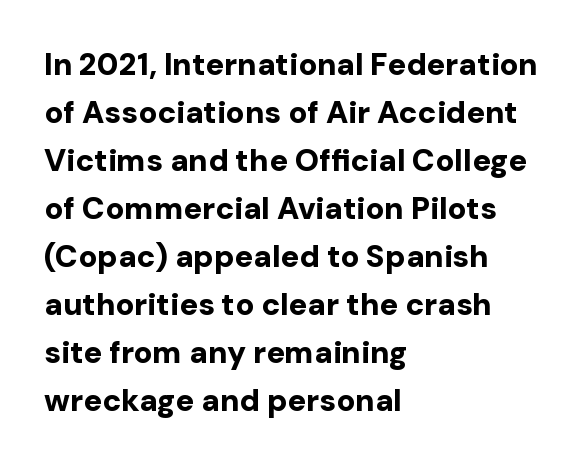
Q: Is the text bold? A: Yes.
Q: Is the text italic (slanted)? A: No, it is upright.
Q: Is the typeface a serif or a sans-serif typeface? A: Sans-serif.
Q: Is the text underlined? A: No.
Q: How is the paragraph aligned? A: Left-aligned.
Q: Is the spacing between letters normal or unusually wide? A: Normal.
Q: Is the spacing between lines tight, normal or loose? A: Normal.
Q: Width (condensed, normal, or wide)? A: Normal.
Q: Stroke contrast? A: Low.
Q: x-height? A: Medium.
Q: Monospaced? A: No.
